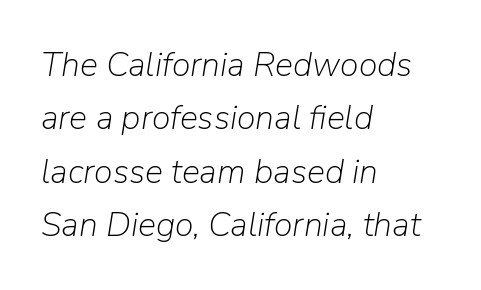
A typesetter would call this proportional, since set widths differ per character. Clear beneath every line of the passage. The vertical gap from one line to the next is medium. There's an unmistakable incline to the writing here. Spacing between characters is what you'd get straight out of the box.
